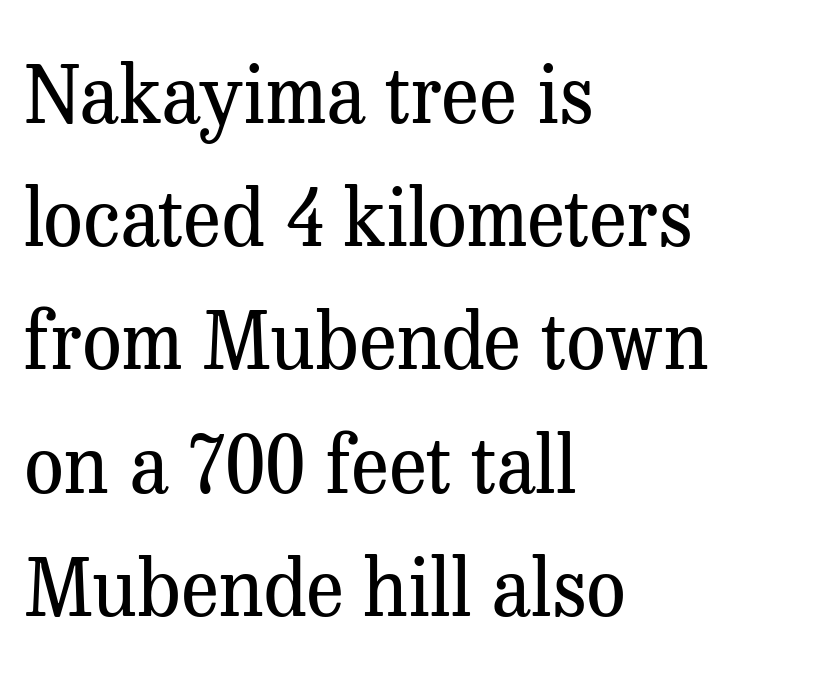
{"serif": "yes", "italic": "no", "bold": "no", "weight": "regular", "width": "normal", "stroke_contrast": "medium", "x_height": "medium", "monospaced": "no", "underline": "no", "align": "left", "line_spacing": "normal", "line_spacing_ratio": 1.56, "letter_spacing": "normal", "letter_spacing_em": 0.0, "glyph_px": 79}
